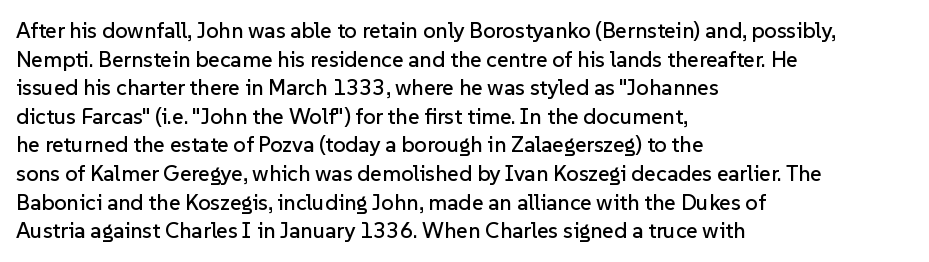
A normal amount of white space separates one row of letters from the next. Unmarked baselines from the first word to the last. These lines were composed using upright roman letters. Compared with typical body copy, the letter spacing here is the same. Line beginnings align vertically; line endings do not.
